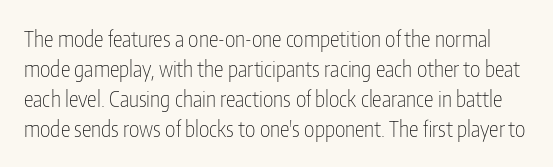
Check the space under the baseline: it is left empty. The gaps between neighbouring characters are ordinary and unremarkable. The passage shown stacks its lines at a standard gap. The font sits on the lighter half of the weight spectrum, regular included. Every character sits straight up, as roman type does.
